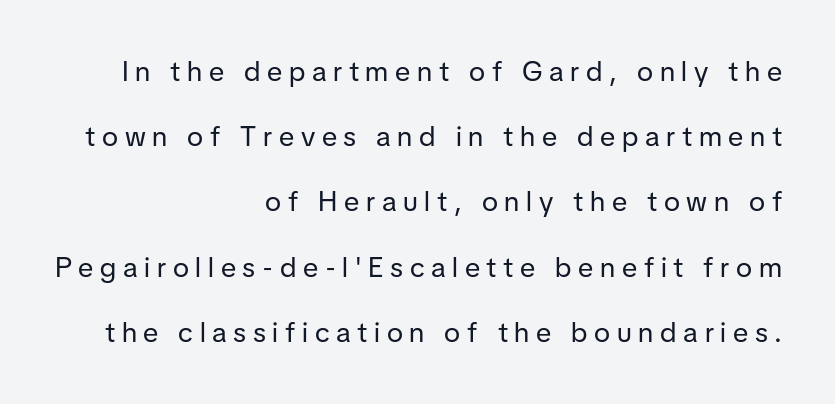
The image shows 28 px regular-weight sans-serif type, upright; set right-aligned, loose line spacing (2.33x), unusually wide letter spacing (+0.24 em), not underlined; low stroke contrast and a medium x-height.
